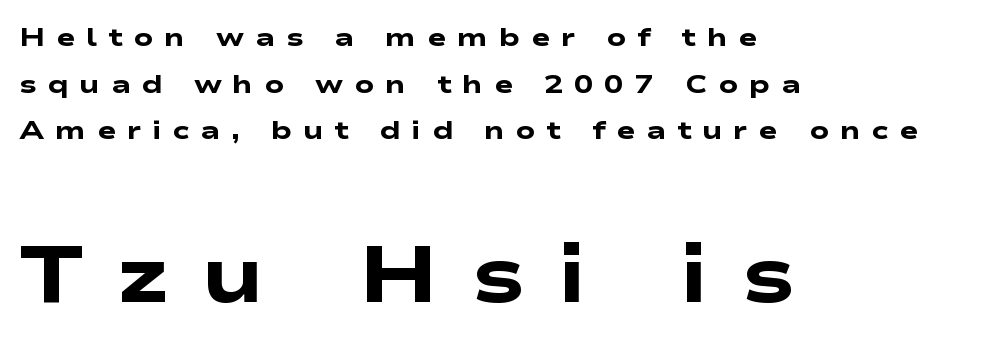
{"serif": "no", "bold": "yes", "weight": "heavy", "width": "wide", "stroke_contrast": "low", "x_height": "medium", "monospaced": "no", "underline": "no", "align": "left", "line_spacing_ratio": 1.79, "letter_spacing": "wide", "letter_spacing_em": 0.41, "larger_block": "second", "size_ratio": 3.04, "glyph_px": 79}
